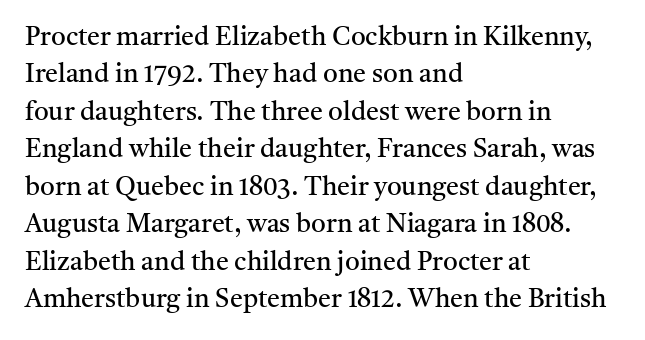
Q: Is the text bold? A: No.
Q: Is the text italic (slanted)? A: No, it is upright.
Q: Is the text underlined? A: No.
Q: How is the paragraph aligned? A: Left-aligned.
Q: Is the spacing between letters normal or unusually wide? A: Normal.
Q: Is the spacing between lines tight, normal or loose? A: Normal.
